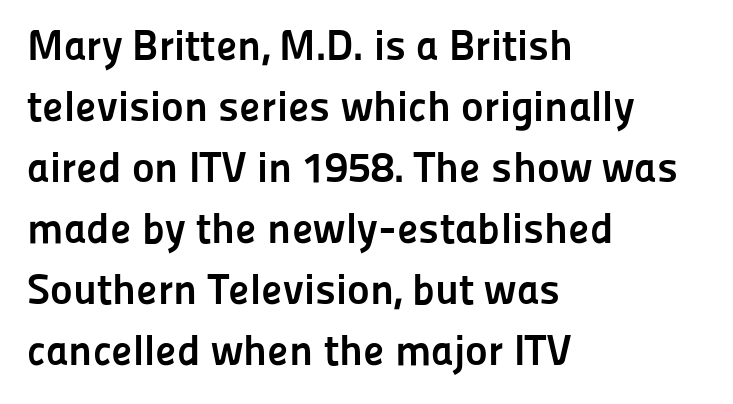
The typography opts for an upright posture over an oblique one. The words here are not underlined. Thick stems and heavy bowls — unmistakably bold. Note the varied advance widths — an 'i' is clearly narrower than an 'm'. The typesetter chose a ragged-right arrangement here.
